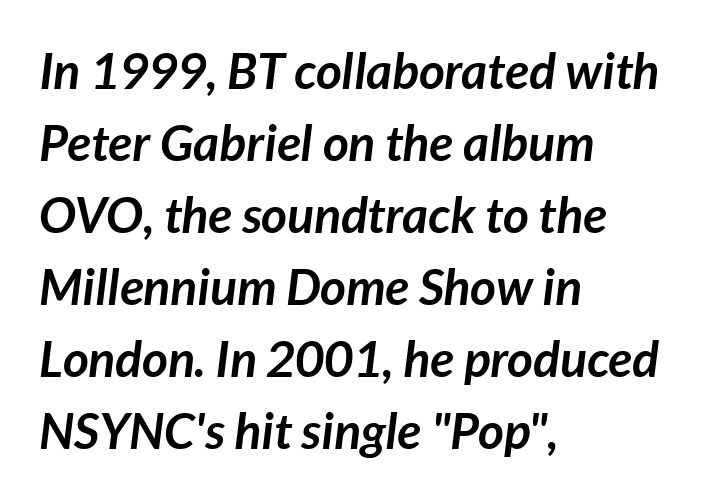
The image shows 50 px semibold type, italic (leaning right); set left-aligned, normal line spacing (1.44x), normal letter spacing, not underlined; low stroke contrast and a medium x-height.
